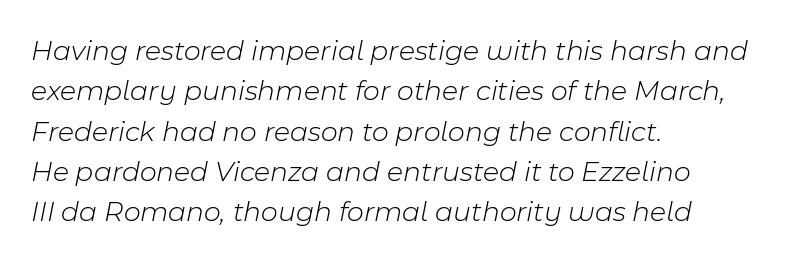
The rendering applies a slant to the glyphs. The type is set solid horizontally, with unmodified tracking. The gap between lines stays unmarked. This sample is left-justified, so line endings fall wherever the words run out. Evenly set lines give the paragraph a standard silhouette.
